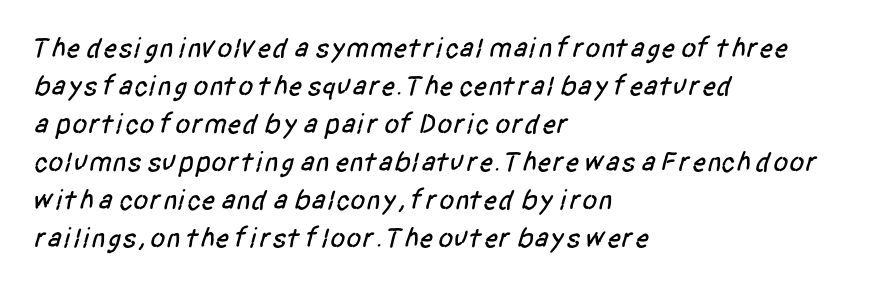
The image shows 28 px condensed sans-serif type; set left-aligned, normal line spacing (1.36x), normal letter spacing, not underlined; low stroke contrast and a large x-height.
